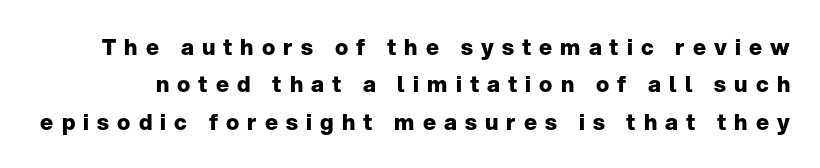
{"italic": "no", "bold": "yes", "underline": "no", "line_spacing": "normal", "line_spacing_ratio": 1.7, "letter_spacing": "wide", "letter_spacing_em": 0.37, "glyph_px": 22}
